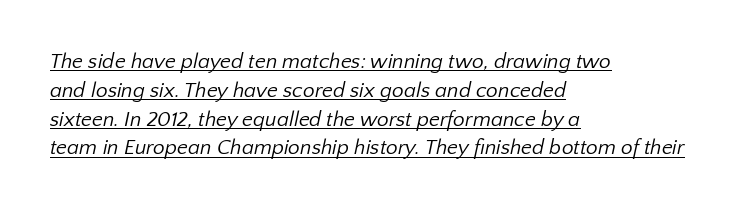
Q: Is the text bold? A: No.
Q: Is the text underlined? A: Yes.
Q: How is the paragraph aligned? A: Left-aligned.
Q: Is the spacing between letters normal or unusually wide? A: Normal.
Q: Is the spacing between lines tight, normal or loose? A: Normal.
